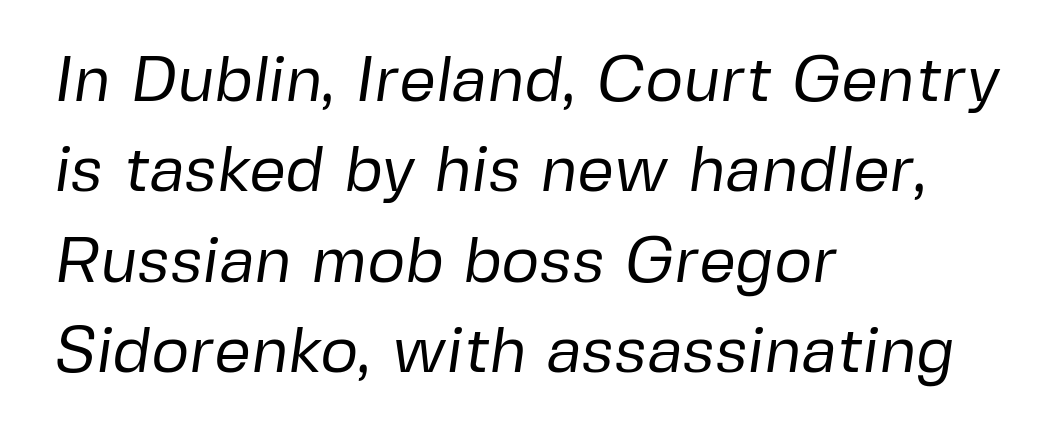
The passage shown has conventional tracking throughout. Is the block centered? No — it sits flush against the left margin. One glance says typical: line gaps are just what's usual. Is this a fixed-width face? No — the glyphs have proportional, varying widths. Check where the strokes stop: nothing finishes them off — pure sans. Bare-footed words on every line.
